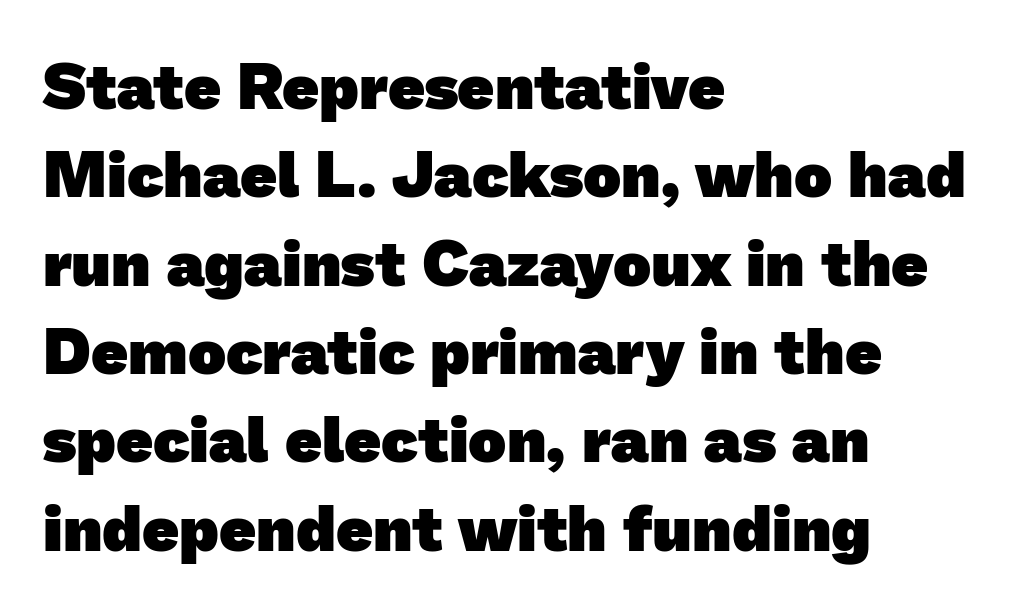
The passage shown stacks its lines at a standard gap. Compared with typical body copy, the letter spacing here is the same. Here the designer chose a conventional face with non-uniform glyph widths. Unmarked baselines from the first word to the last. If you drew a ruler down the left edge, every line would touch it.
